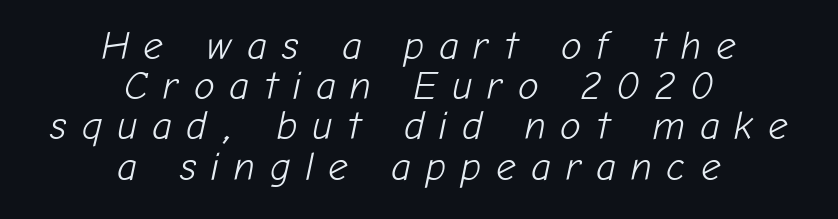
{"italic": "yes", "lean": "right", "slant_degrees": 12, "bold": "no", "weight": "light", "width": "normal", "stroke_contrast": "low", "x_height": "medium", "monospaced": "no", "underline": "no", "align": "center", "line_spacing": "tight", "line_spacing_ratio": 1.03, "letter_spacing": "wide", "letter_spacing_em": 0.38, "glyph_px": 39}
